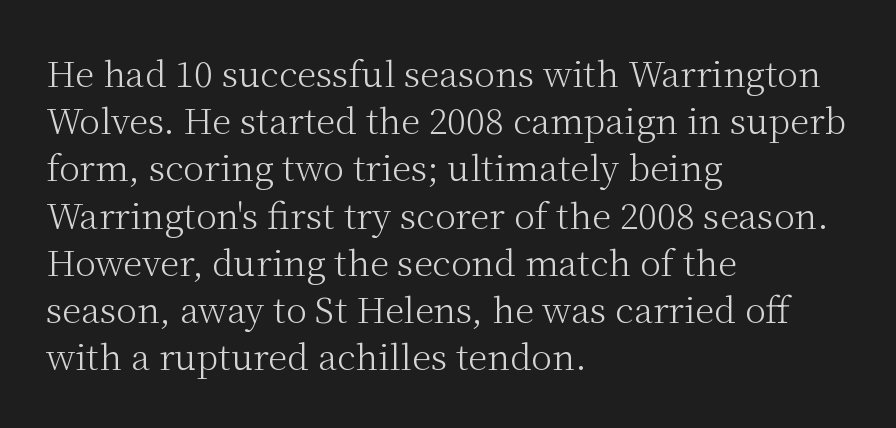
{"serif": "yes", "italic": "no", "bold": "no", "weight": "light", "width": "normal", "stroke_contrast": "medium", "x_height": "medium", "monospaced": "no", "underline": "no", "align": "left", "line_spacing": "normal", "line_spacing_ratio": 1.35, "letter_spacing": "normal", "letter_spacing_em": 0.0, "glyph_px": 35}
